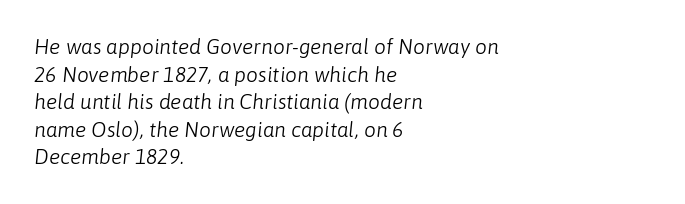
Q: Is the text bold? A: No.
Q: Is the text italic (slanted)? A: Yes, it leans right by about 6 degrees.
Q: Is the text underlined? A: No.
Q: How is the paragraph aligned? A: Left-aligned.
Q: Is the spacing between letters normal or unusually wide? A: Normal.
Q: Is the spacing between lines tight, normal or loose? A: Normal.
